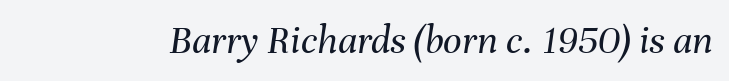
An italicized treatment has been applied to the whole sample. Spacing verdict: proportional, widths tailored to each character. The specimen omits any rule beneath the text block's lines. There is no visible air inserted between adjacent glyphs. The font sits on the lighter half of the weight spectrum, regular included.
